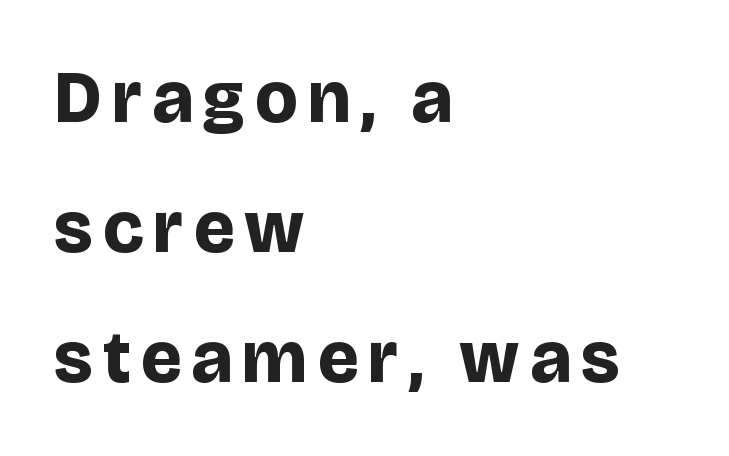
Q: Is the text bold? A: Yes.
Q: Is the text italic (slanted)? A: No, it is upright.
Q: Is the typeface a serif or a sans-serif typeface? A: Sans-serif.
Q: Is the text underlined? A: No.
Q: How is the paragraph aligned? A: Left-aligned.
Q: Width (condensed, normal, or wide)? A: Normal.
Q: Stroke contrast? A: Low.
Q: x-height? A: Large.
Q: Monospaced? A: No.
